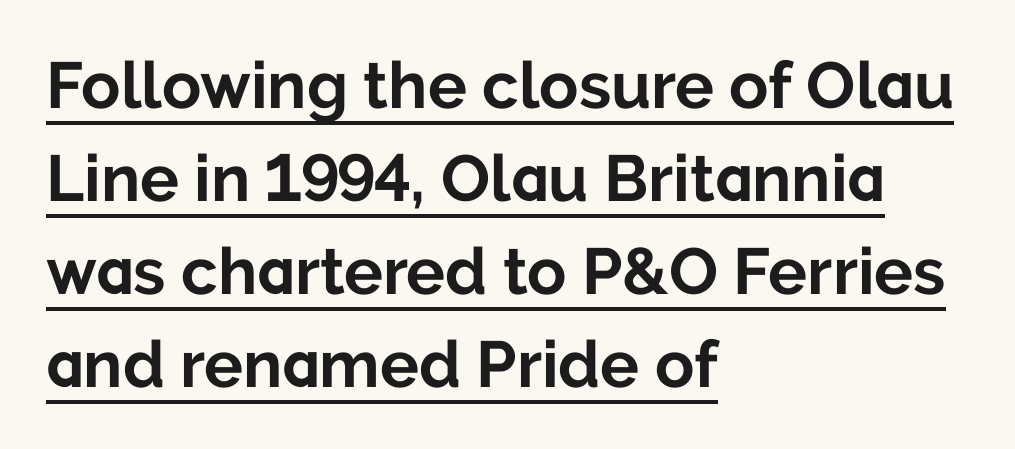
The image shows 65 px bold sans-serif type, upright; set left-aligned, normal line spacing (1.43x), normal letter spacing, underlined; low stroke contrast and a medium x-height.
